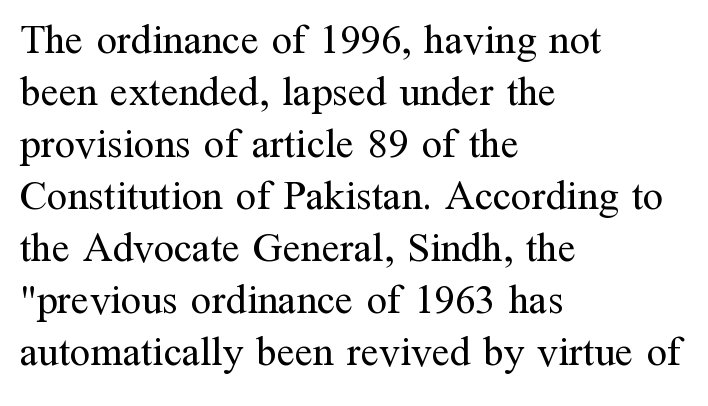
The image shows 41 px regular-weight serif type, upright; set left-aligned, normal line spacing (1.27x), normal letter spacing, not underlined; medium stroke contrast and a medium x-height.
